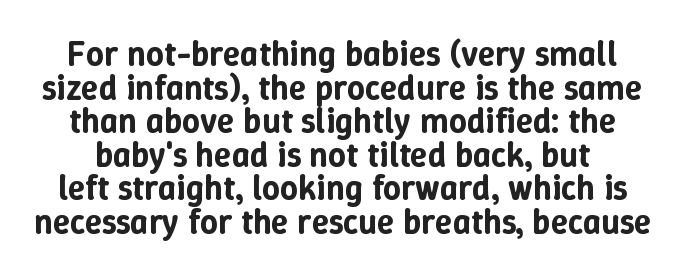
Line spacing here is tight. The passage shown is typed in a proportional face where columns would drift. Every stem runs plumb, perpendicular to the baseline. Tracking value appears to be zero — textbook default spacing.
